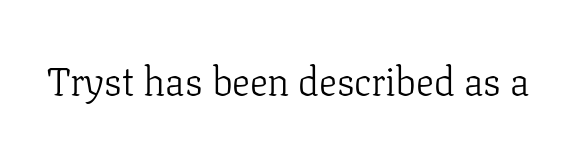
Just letters on the line, the space beneath them empty. Summary of weight: not heavy and not bold. The letters advance in unequal steps, a hallmark of proportional type. Letterform terminals end in serifs throughout the passage.
